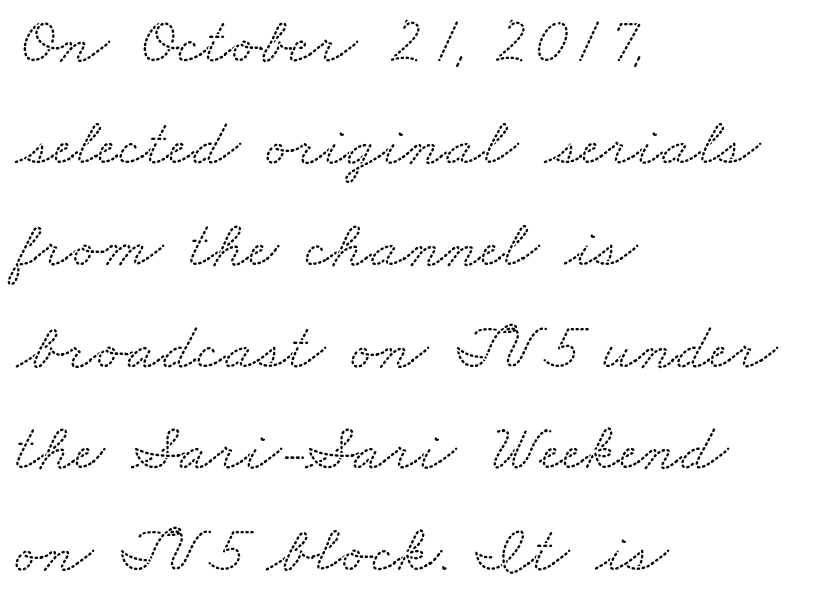
{"width": "wide", "stroke_contrast": "low", "x_height": "small", "monospaced": "no", "underline": "no", "align": "left", "line_spacing": "normal", "line_spacing_ratio": 1.52, "letter_spacing": "normal", "letter_spacing_em": 0.0, "glyph_px": 67}
